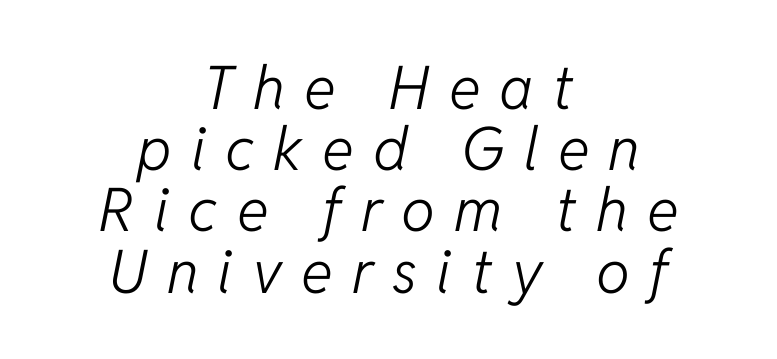
{"italic": "yes", "lean": "right", "slant_degrees": 11, "bold": "no", "weight": "light", "width": "normal", "stroke_contrast": "low", "x_height": "medium", "monospaced": "no", "underline": "no", "align": "center", "line_spacing": "tight", "line_spacing_ratio": 1.02, "letter_spacing": "wide", "letter_spacing_em": 0.32, "glyph_px": 60}
